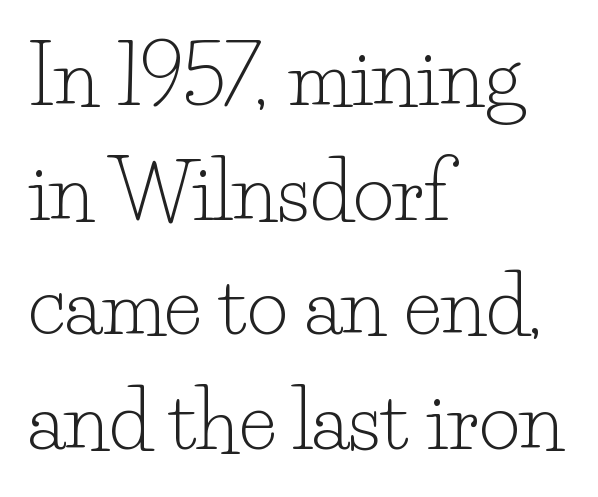
Does extra space separate the letters? No, they use regular spacing. Upright lettering throughout. Casual observation: everything's shoved over to the left. What's the leading like? Ordinary, nothing unusual. The strokes are not fattened; the text isn't bold. Unmarked baselines from the first word to the last.
